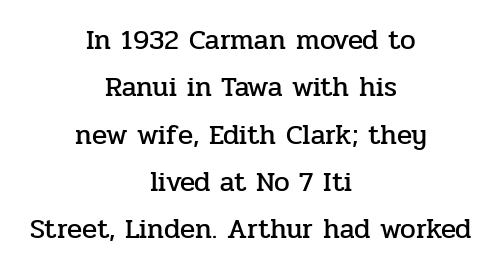
{"serif": "yes", "italic": "no", "width": "normal", "stroke_contrast": "low", "x_height": "medium", "monospaced": "no", "underline": "no", "align": "center", "line_spacing": "normal", "line_spacing_ratio": 1.69, "letter_spacing": "normal", "letter_spacing_em": 0.0, "glyph_px": 28}
